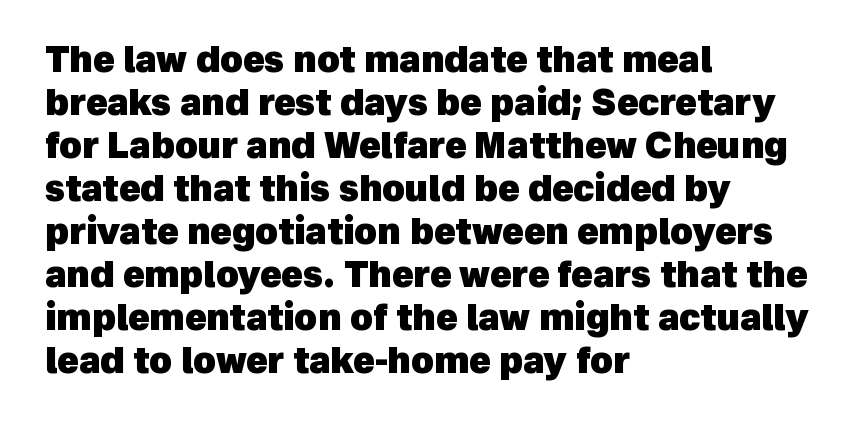
The image shows 35 px heavy sans-serif type; set left-aligned, line spacing 1.23x, normal letter spacing, not underlined; a medium x-height.
